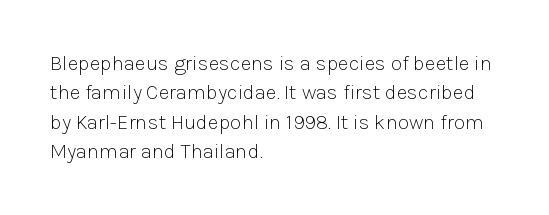
{"italic": "no", "bold": "no", "underline": "no", "align": "left", "line_spacing": "normal", "line_spacing_ratio": 1.4, "letter_spacing": "normal", "letter_spacing_em": 0.0, "glyph_px": 21}
